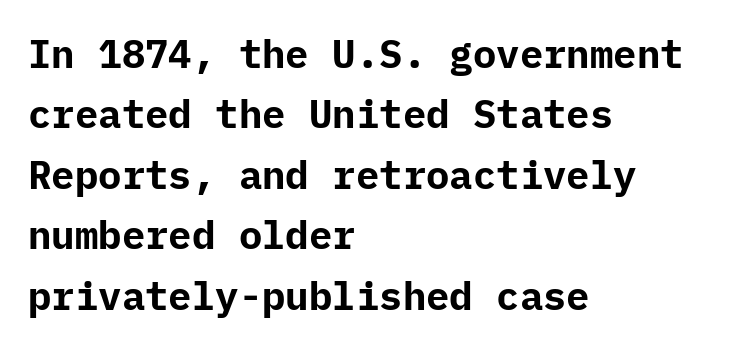
Line beginnings align vertically; line endings do not. Heavy-handed strokes throughout: this text is bold. Rendered with straight, roman letterforms. This sample uses plain, unmodified letter spacing. Is there much room between lines? A standard amount, neither cramped nor airy. Classification — sans serif.
